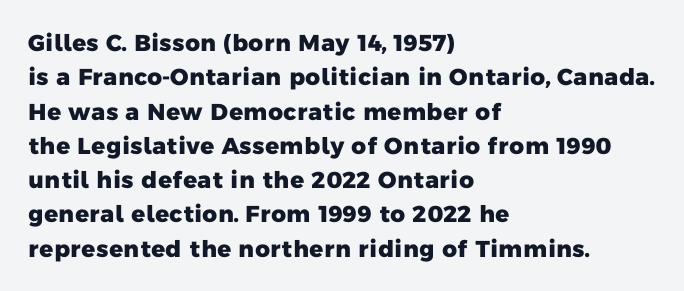
{"bold": "yes", "underline": "no", "align": "left", "line_spacing": "normal", "line_spacing_ratio": 1.49, "letter_spacing": "normal", "letter_spacing_em": 0.0, "glyph_px": 23}
